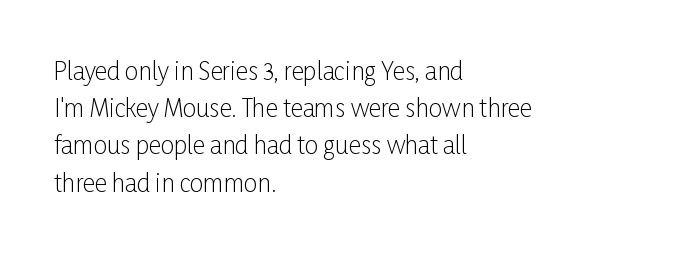
The image shows 24 px text type, upright; set left-aligned, normal line spacing (1.55x), normal letter spacing, not underlined.
